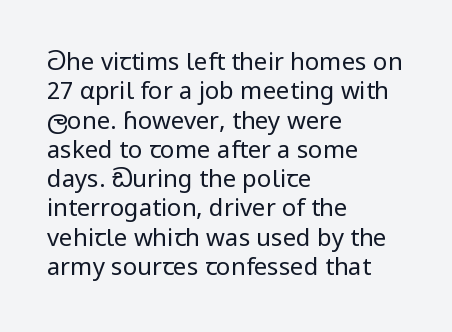
Q: Is the text bold? A: No.
Q: Is the text italic (slanted)? A: No, it is upright.
Q: Is the text underlined? A: No.
Q: How is the paragraph aligned? A: Left-aligned.
Q: Is the spacing between letters normal or unusually wide? A: Normal.
